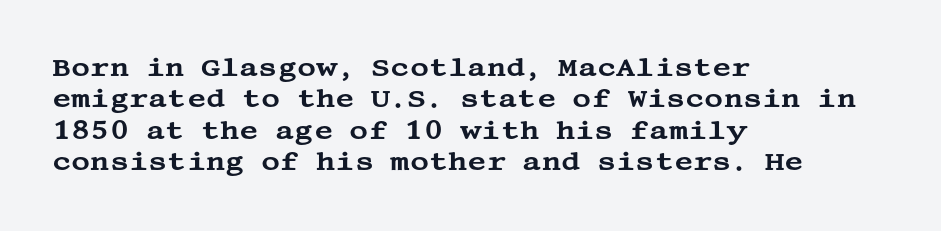
Tracking value appears to be zero — textbook default spacing. Rendered with straight, roman letterforms. Short and long lines alike share a common starting point at left. A bare baseline throughout the passage.
